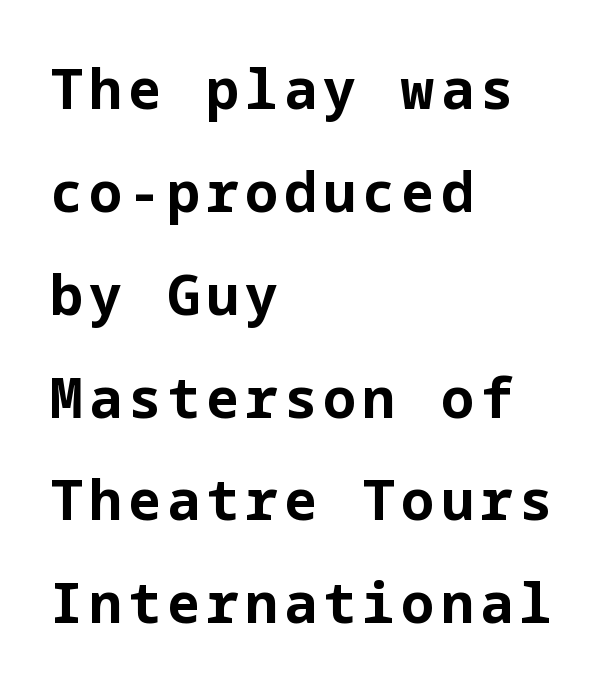
Q: Is the text bold? A: Yes.
Q: Is the text italic (slanted)? A: No, it is upright.
Q: Is the typeface a serif or a sans-serif typeface? A: Sans-serif.
Q: Is the text underlined? A: No.
Q: How is the paragraph aligned? A: Left-aligned.
Q: Width (condensed, normal, or wide)? A: Normal.
Q: Stroke contrast? A: Low.
Q: x-height? A: Medium.
